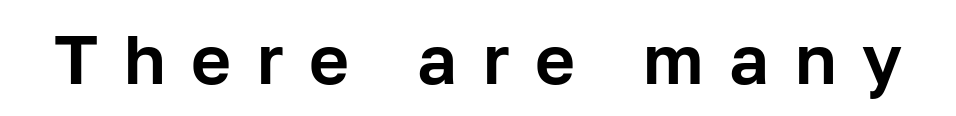
The image shows 69 px sans-serif type, upright; set unusually wide letter spacing (+0.37 em), not underlined; low stroke contrast and a medium x-height.
